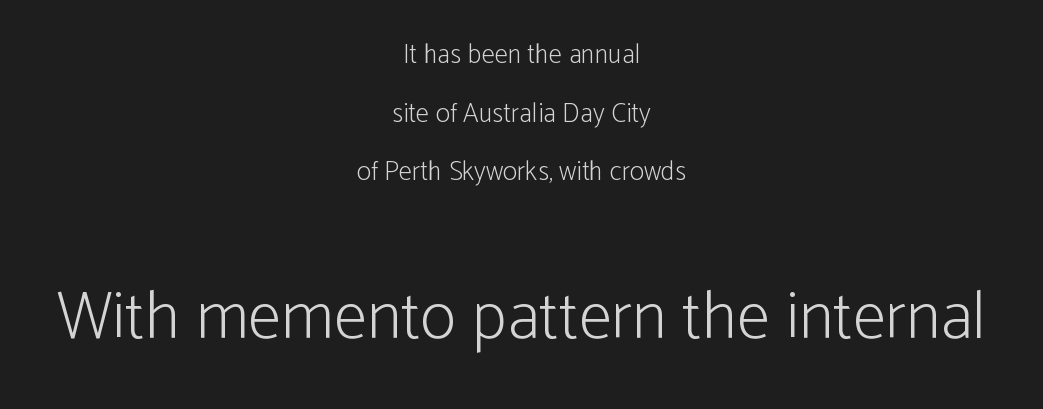
{"serif": "no", "italic": "no", "bold": "no", "weight": "light", "width": "condensed", "stroke_contrast": "low", "x_height": "medium", "monospaced": "no", "underline": "no", "align": "center", "line_spacing": "loose", "line_spacing_ratio": 2.17, "letter_spacing": "normal", "letter_spacing_em": 0.0, "larger_block": "second", "size_ratio": 2.52, "glyph_px": 68}
